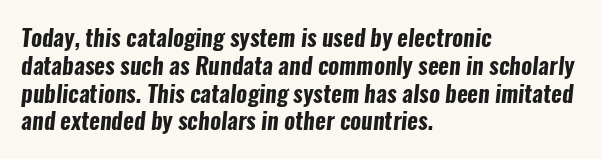
{"bold": "yes", "underline": "no", "align": "left", "line_spacing_ratio": 1.21, "letter_spacing": "normal", "letter_spacing_em": 0.0, "glyph_px": 23}
